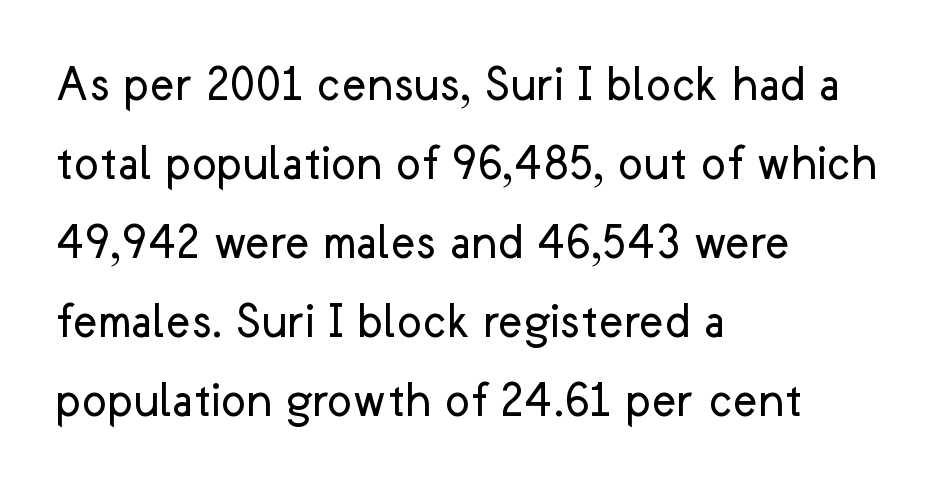
Q: Is the text bold? A: No.
Q: Is the text italic (slanted)? A: No, it is upright.
Q: Is the typeface a serif or a sans-serif typeface? A: Sans-serif.
Q: Is the text underlined? A: No.
Q: How is the paragraph aligned? A: Left-aligned.
Q: Is the spacing between letters normal or unusually wide? A: Normal.
Q: Is the spacing between lines tight, normal or loose? A: Normal.
Q: Width (condensed, normal, or wide)? A: Normal.
Q: Stroke contrast? A: Low.
Q: x-height? A: Medium.
Q: Monospaced? A: No.
